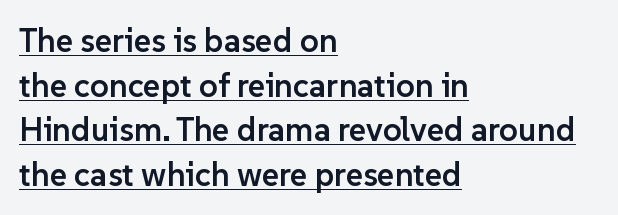
Q: Is the text bold? A: Semi-bold.
Q: Is the text italic (slanted)? A: No, it is upright.
Q: Is the typeface a serif or a sans-serif typeface? A: Sans-serif.
Q: Is the text underlined? A: Yes.
Q: How is the paragraph aligned? A: Left-aligned.
Q: Is the spacing between letters normal or unusually wide? A: Normal.
Q: Is the spacing between lines tight, normal or loose? A: Normal.
Q: Width (condensed, normal, or wide)? A: Normal.
Q: Stroke contrast? A: Low.
Q: x-height? A: Medium.
Q: Monospaced? A: No.
